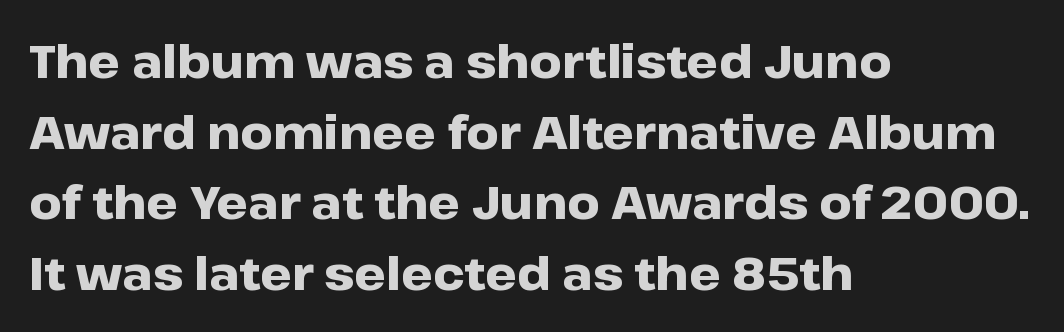
The image shows 45 px heavy, wide sans-serif type, upright; set left-aligned, normal line spacing (1.57x), normal letter spacing, not underlined; low stroke contrast and a medium x-height.
